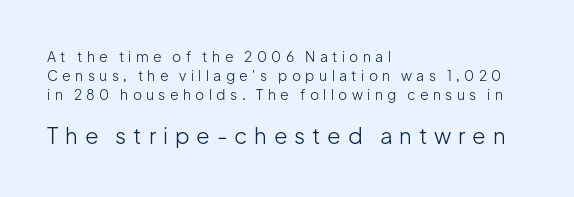
{"italic": "no", "bold": "no", "underline": "no", "align": "left", "line_spacing": "normal", "line_spacing_ratio": 1.35, "letter_spacing": "wide", "letter_spacing_em": 0.31, "larger_block": "second", "size_ratio": 1.57, "glyph_px": 22}
